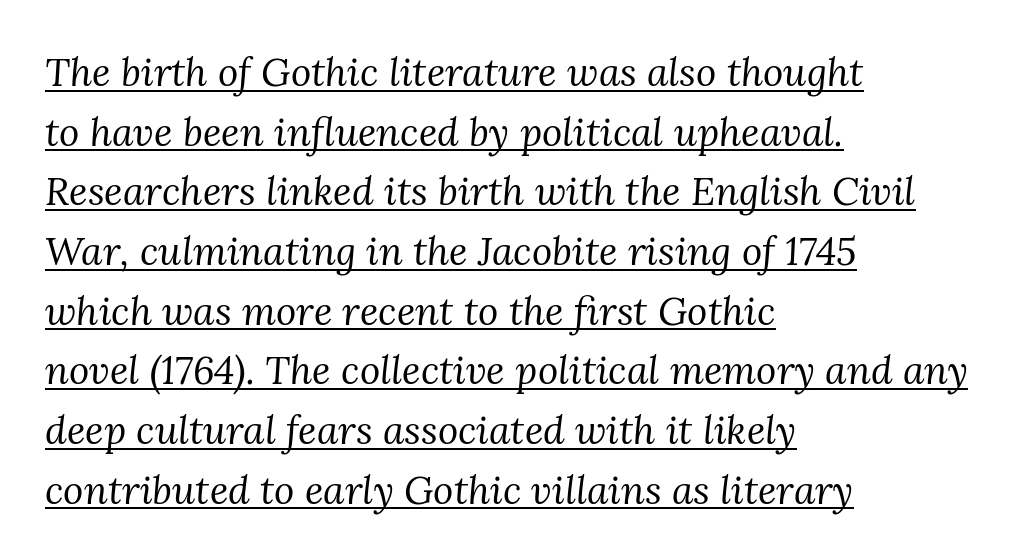
Is this a fixed-width face? No — the glyphs have proportional, varying widths. Has an underline been added? It has. This reads as an unemphasized weight, regular at the heaviest. Quick note: interline space is typical. In terms of letterform style, serifs are clearly present. Rendered with sloped, italic letterforms.
